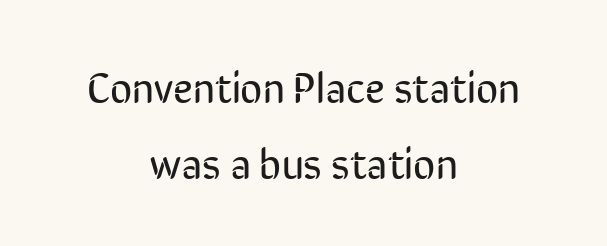
Q: Is the text bold? A: No.
Q: Is the text italic (slanted)? A: No, it is upright.
Q: Is the typeface a serif or a sans-serif typeface? A: Sans-serif.
Q: Is the text underlined? A: No.
Q: How is the paragraph aligned? A: Centered.
Q: Is the spacing between letters normal or unusually wide? A: Normal.
Q: Width (condensed, normal, or wide)? A: Condensed.
Q: Stroke contrast? A: Low.
Q: x-height? A: Medium.
Q: Monospaced? A: No.
